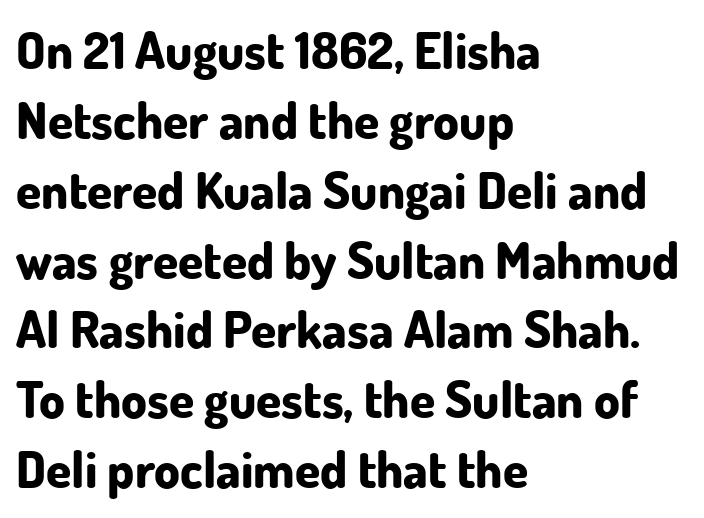
The image shows 51 px bold sans-serif type, upright; set left-aligned, normal line spacing (1.37x), normal letter spacing, not underlined; low stroke contrast and a small x-height.
